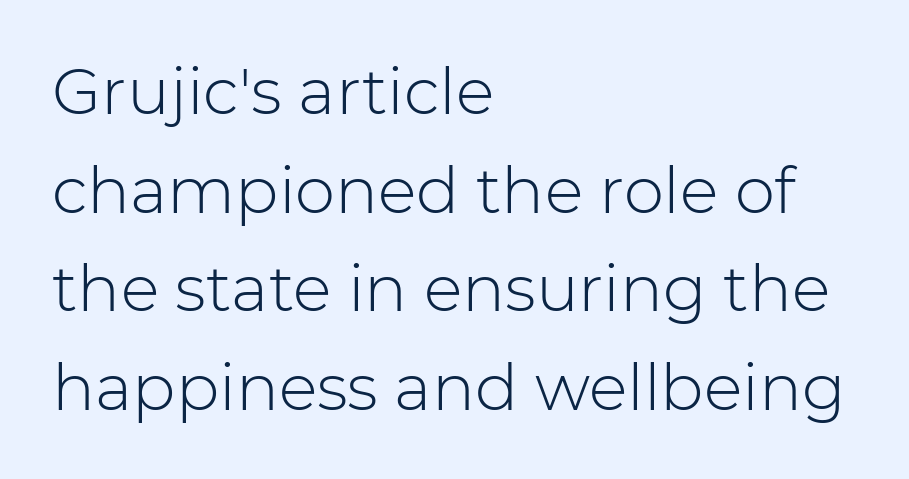
{"serif": "no", "italic": "no", "bold": "no", "weight": "light", "width": "normal", "stroke_contrast": "low", "x_height": "medium", "monospaced": "no", "underline": "no", "align": "left", "line_spacing": "normal", "line_spacing_ratio": 1.54, "letter_spacing": "normal", "letter_spacing_em": 0.0, "glyph_px": 64}
